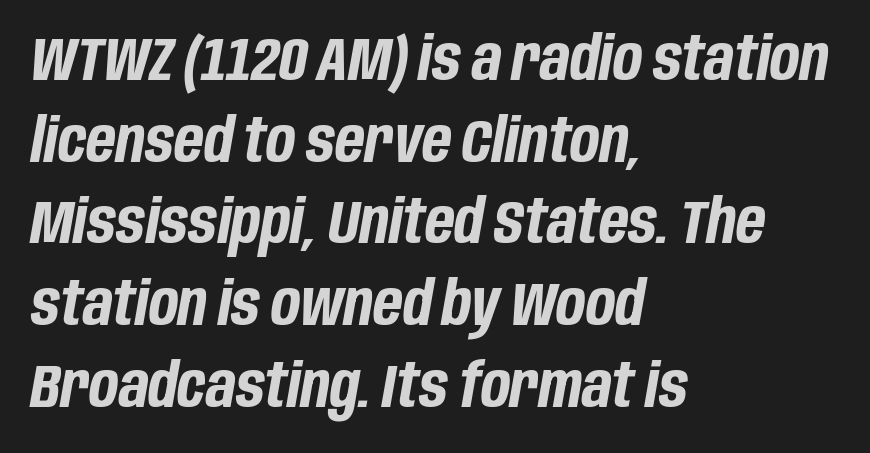
{"italic": "yes", "lean": "right", "slant_degrees": 10, "bold": "yes", "weight": "bold", "width": "condensed", "stroke_contrast": "low", "x_height": "large", "monospaced": "no", "underline": "no", "align": "left", "line_spacing": "normal", "line_spacing_ratio": 1.34, "letter_spacing": "normal", "letter_spacing_em": 0.0, "glyph_px": 61}
